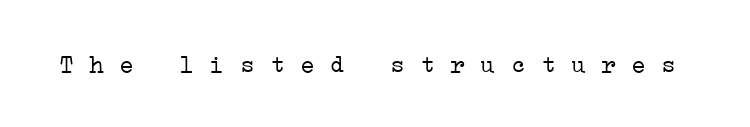
Q: Is the text bold? A: No.
Q: Is the text underlined? A: No.
Q: Is the spacing between letters normal or unusually wide? A: Normal.
